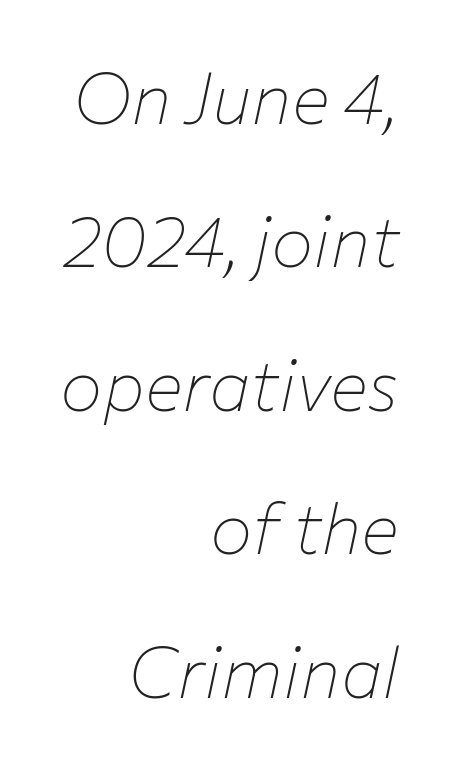
Spacing verdict: proportional, widths tailored to each character. Compared with typical body copy, the letter spacing here is the same. A flush-right, rag-left setting is used for this passage. Decoration check: the copy has no underline. Interline gaps are noticeably wide in this sample. Quick note: italic.
